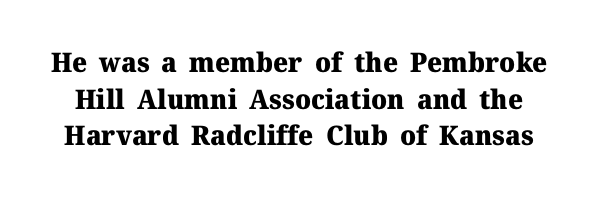
Q: Is the text bold? A: Yes.
Q: Is the text italic (slanted)? A: No, it is upright.
Q: Is the text underlined? A: No.
Q: Is the spacing between letters normal or unusually wide? A: Normal.
Q: Is the spacing between lines tight, normal or loose? A: Normal.
